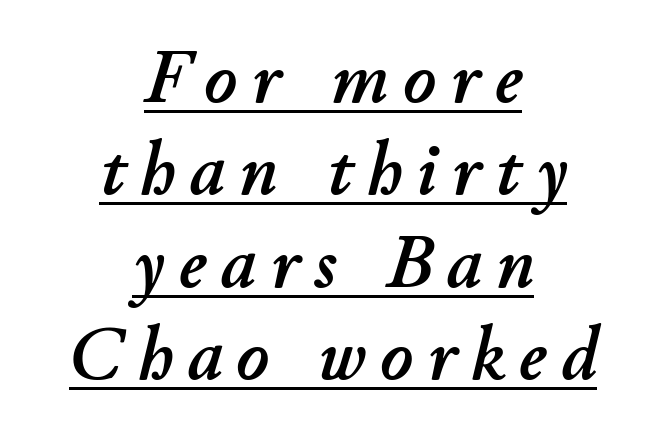
{"italic": "yes", "lean": "right", "slant_degrees": 11, "width": "normal", "stroke_contrast": "low", "x_height": "small", "monospaced": "no", "underline": "yes", "align": "center", "line_spacing_ratio": 1.2, "glyph_px": 77}
